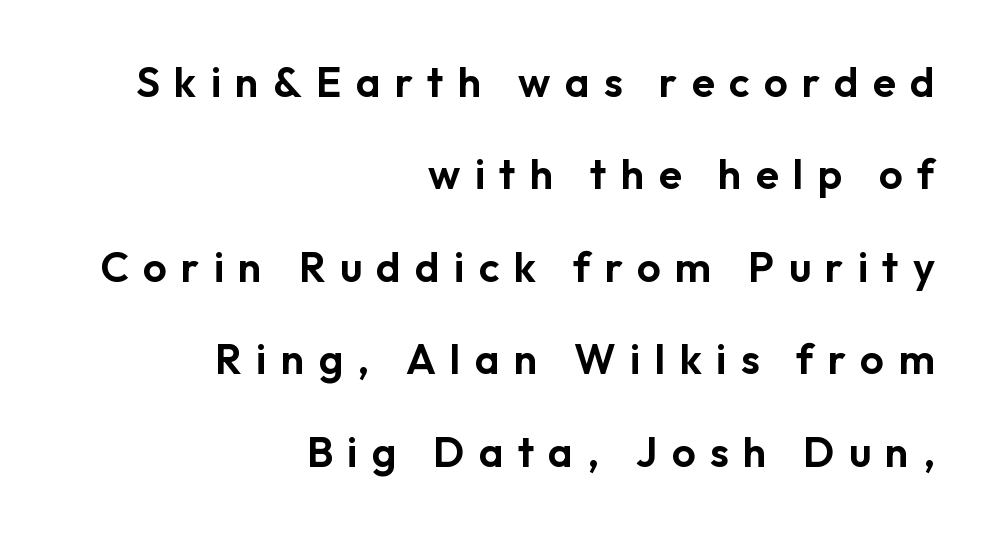
Q: Is the text italic (slanted)? A: No, it is upright.
Q: Is the typeface a serif or a sans-serif typeface? A: Sans-serif.
Q: Is the text underlined? A: No.
Q: How is the paragraph aligned? A: Right-aligned.
Q: Is the spacing between letters normal or unusually wide? A: Unusually wide.
Q: Is the spacing between lines tight, normal or loose? A: Loose.
Q: Width (condensed, normal, or wide)? A: Normal.
Q: Stroke contrast? A: Low.
Q: x-height? A: Medium.
Q: Monospaced? A: No.
